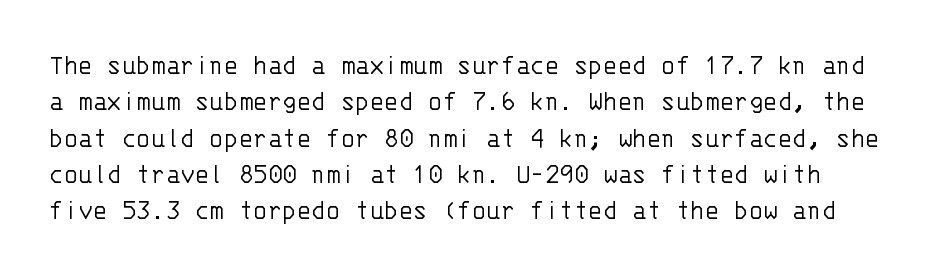
{"serif": "no", "italic": "no", "bold": "no", "weight": "light", "width": "normal", "stroke_contrast": "low", "x_height": "large", "monospaced": "yes", "underline": "no", "line_spacing_ratio": 1.21, "letter_spacing": "normal", "letter_spacing_em": 0.0, "glyph_px": 30}
